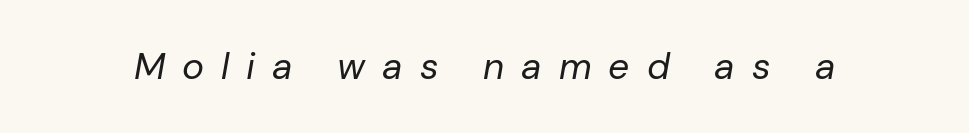
{"italic": "yes", "lean": "right", "slant_degrees": 10, "bold": "no", "weight": "regular", "width": "normal", "stroke_contrast": "low", "x_height": "medium", "monospaced": "no", "underline": "no", "letter_spacing": "wide", "letter_spacing_em": 0.46, "glyph_px": 37}
